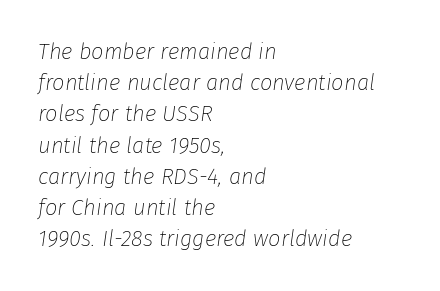
Q: Is the text bold? A: No.
Q: Is the text italic (slanted)? A: Yes, it leans right by about 8 degrees.
Q: Is the text underlined? A: No.
Q: How is the paragraph aligned? A: Left-aligned.
Q: Is the spacing between letters normal or unusually wide? A: Normal.
Q: Is the spacing between lines tight, normal or loose? A: Normal.
